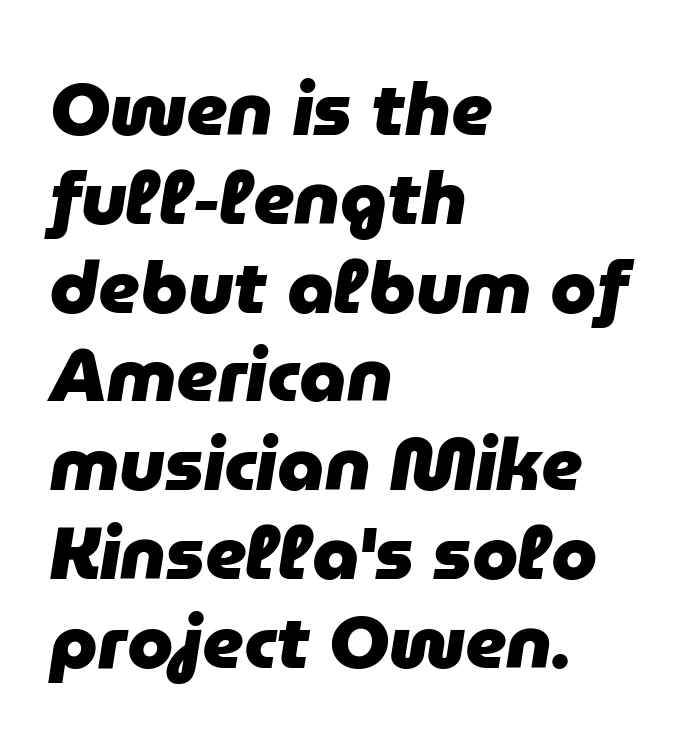
Note the varied advance widths — an 'i' is clearly narrower than an 'm'. Leftover space on each line is placed entirely after the last word. The face used here is rendered with its standard letterfit. Every character sits at an angle, as italics do.
